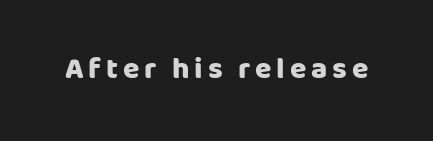
Q: Is the text bold? A: Yes.
Q: Is the text italic (slanted)? A: No, it is upright.
Q: Is the typeface a serif or a sans-serif typeface? A: Sans-serif.
Q: Is the text underlined? A: No.
Q: Width (condensed, normal, or wide)? A: Normal.
Q: Stroke contrast? A: Low.
Q: x-height? A: Large.
Q: Monospaced? A: No.
